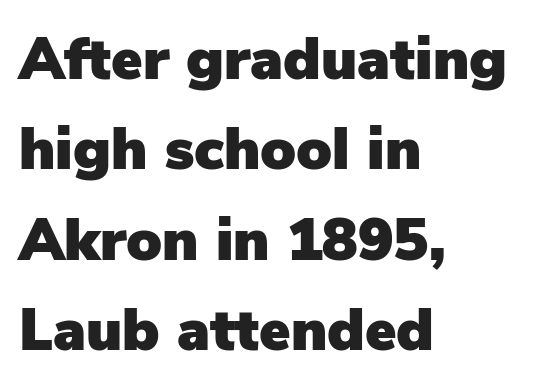
Varying glyph widths throughout — classic text-font behaviour. Horizontally, the lines are justified to the leading edge only. The strip under each line holds only bare page. This rendering leaves character spacing at its baseline value. Summary of vertical rhythm: regular, with standard interline spacing. In terms of posture, this sample is upright.
